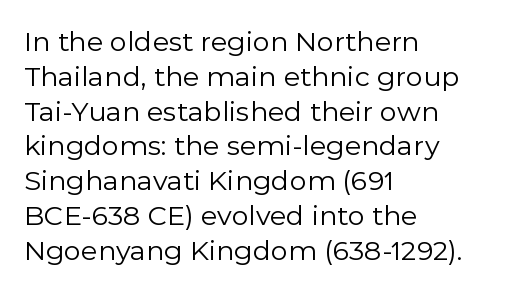
The image shows 27 px text type, upright; set left-aligned, normal line spacing (1.29x), normal letter spacing, not underlined.
